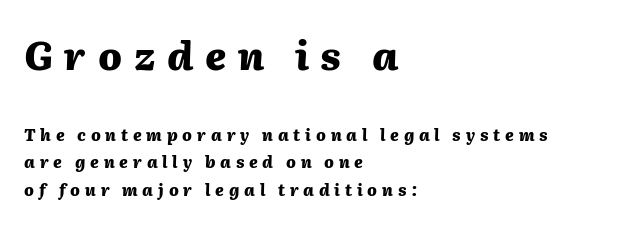
Whoever set this made the first block the dominant, larger element. The horizontal fit of the characters is loose and conspicuously gappy. Looks like regular typesetting: each glyph gets only the width it needs. All the whitespace from short lines collects on the right. Emphasis by weight is at full strength: bold. The words here are not underlined.
